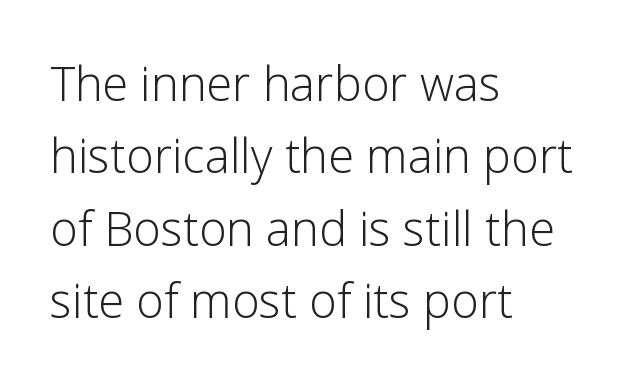
The image shows 47 px light sans-serif type, upright; set left-aligned, normal line spacing (1.54x), normal letter spacing, not underlined; low stroke contrast and a medium x-height.
